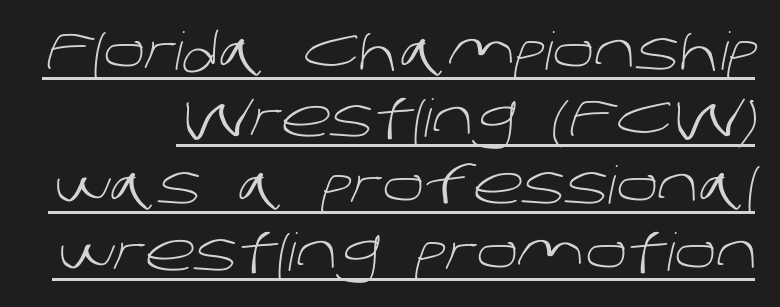
Looks like regular typesetting: each glyph gets only the width it needs. The letters carry no serifs — their stems end cleanly without finishing strokes. Quick note: underline on. Whoever set this chose a conventional vertical rhythm. You could call the tracking neutral — neither tight nor loose.
